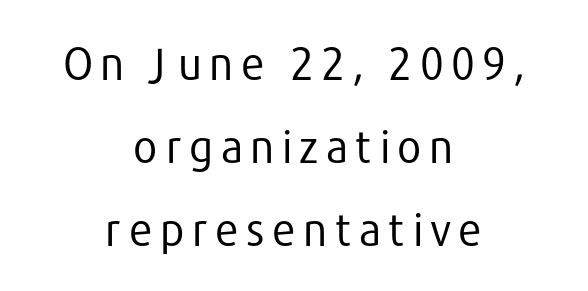
{"serif": "no", "italic": "no", "bold": "no", "weight": "regular", "width": "normal", "stroke_contrast": "low", "x_height": "medium", "monospaced": "no", "underline": "no", "align": "center", "line_spacing_ratio": 1.89, "glyph_px": 44}
